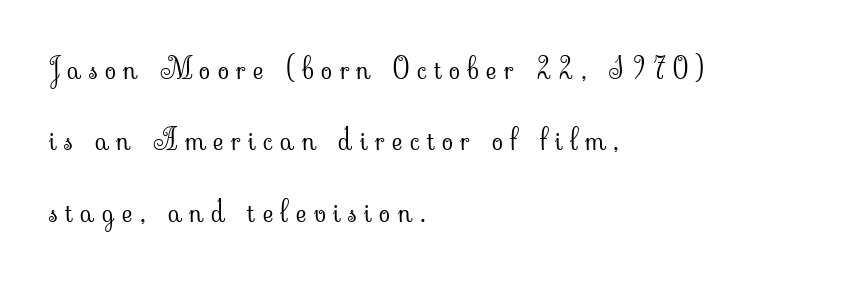
Q: Is the text bold? A: No.
Q: Is the text italic (slanted)? A: No, it is upright.
Q: Is the typeface a serif or a sans-serif typeface? A: Serif.
Q: Is the text underlined? A: No.
Q: How is the paragraph aligned? A: Left-aligned.
Q: Is the spacing between letters normal or unusually wide? A: Unusually wide.
Q: Is the spacing between lines tight, normal or loose? A: Loose.
Q: Width (condensed, normal, or wide)? A: Normal.
Q: Stroke contrast? A: Low.
Q: x-height? A: Small.
Q: Monospaced? A: No.
